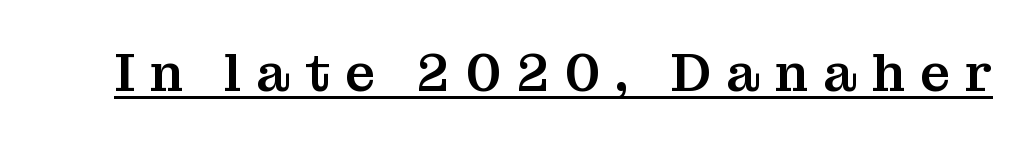
The passage shown has open, widely tracked lettering throughout. Varying glyph widths throughout — classic text-font behaviour. The text was rendered using a seriffed face with decorative stroke endings. You can see a thin bar hugging the bottom of the glyphs.
